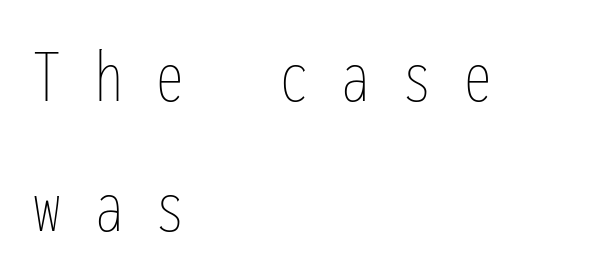
Q: Is the text bold? A: No.
Q: Is the text italic (slanted)? A: No, it is upright.
Q: Is the text underlined? A: No.
Q: How is the paragraph aligned? A: Left-aligned.
Q: Is the spacing between letters normal or unusually wide? A: Unusually wide.
Q: Is the spacing between lines tight, normal or loose? A: Normal.
Q: Width (condensed, normal, or wide)? A: Condensed.
Q: Stroke contrast? A: Low.
Q: x-height? A: Medium.
Q: Monospaced? A: Yes.
